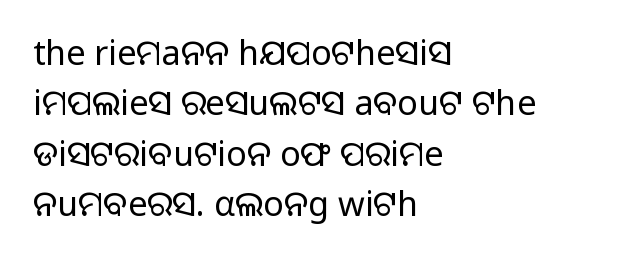
How would I describe the line gaps? Plain and ordinary. The string is rendered with underlining switched off. These lines are set flush left with a ragged right edge. How are the letters spaced? Ordinarily, with no added tracking. The font's upright variant was chosen for this text. The rendering uses natural spacing where letterforms have individual widths.
